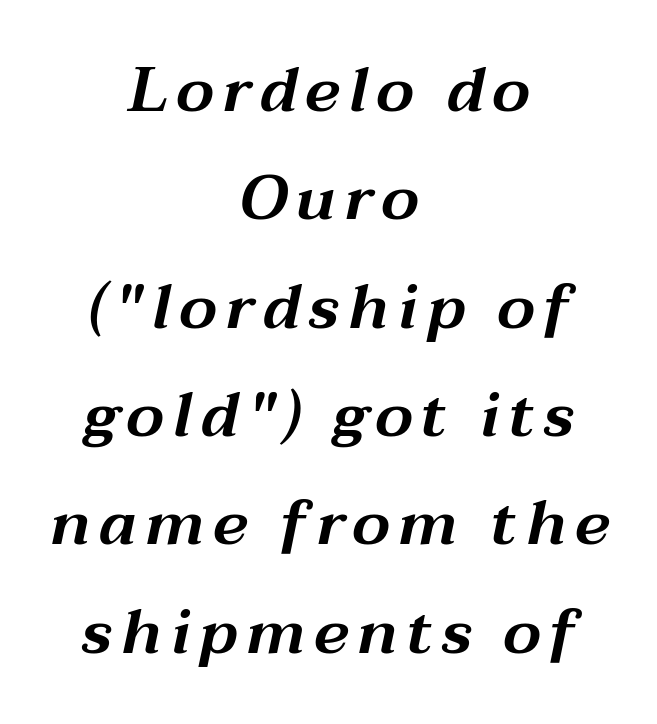
The image shows 63 px wide type, italic (leaning right); set centered, line spacing 1.72x, not underlined; medium stroke contrast and a medium x-height.
